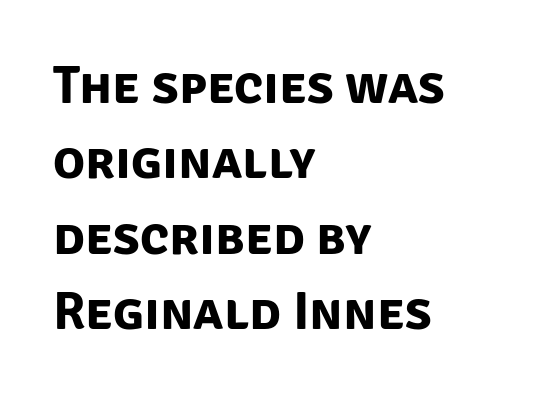
The paragraph has a hard left edge and a soft right edge. Standard letterfit; no display-style spreading of the glyphs. How would I describe the line gaps? Plain and ordinary. I'd describe the lettering as bold — thick and assertive. Examine the stroke ends and you'll find no serifs.
